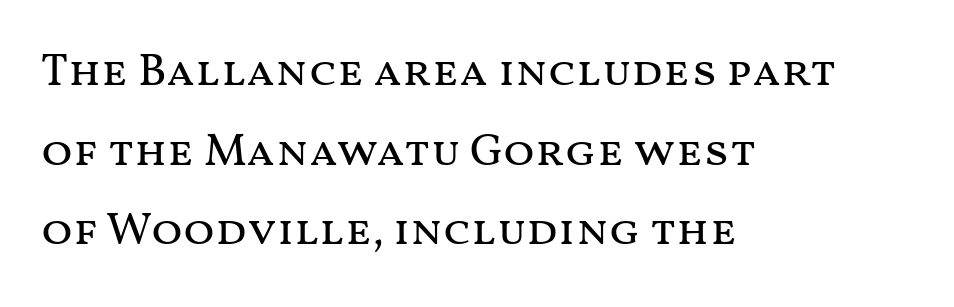
The weight tops out at a normal text grade. Proportional: the letters do not fall into vertical columns. The passage shown is not underscored anywhere. Characters remain perfectly vertical along every line.
